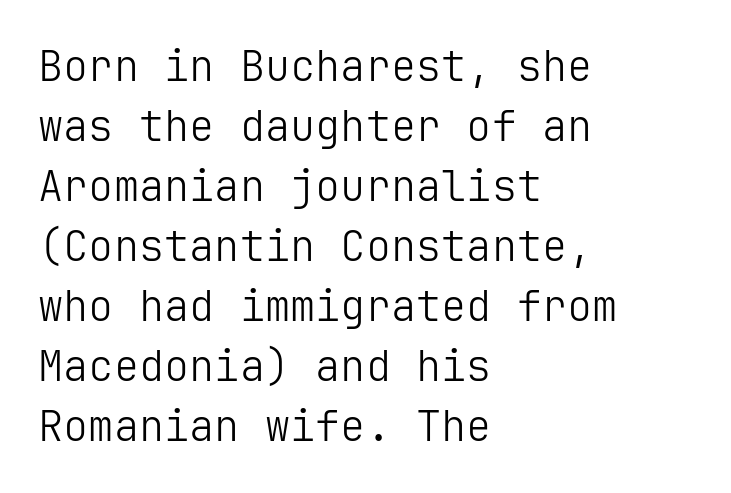
Q: Is the text bold? A: No.
Q: Is the text italic (slanted)? A: No, it is upright.
Q: Is the typeface a serif or a sans-serif typeface? A: Sans-serif.
Q: Is the text underlined? A: No.
Q: How is the paragraph aligned? A: Left-aligned.
Q: Is the spacing between letters normal or unusually wide? A: Normal.
Q: Is the spacing between lines tight, normal or loose? A: Normal.
Q: Width (condensed, normal, or wide)? A: Normal.
Q: Stroke contrast? A: Low.
Q: x-height? A: Medium.
